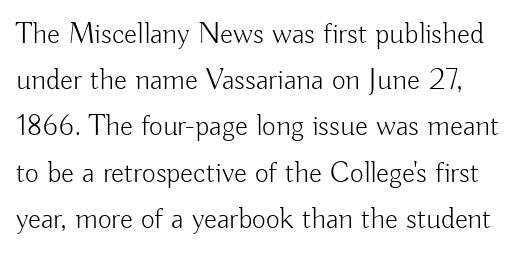
The image shows 30 px light sans-serif type, upright; set left-aligned, normal line spacing (1.54x), normal letter spacing, not underlined; low stroke contrast and a small x-height.
